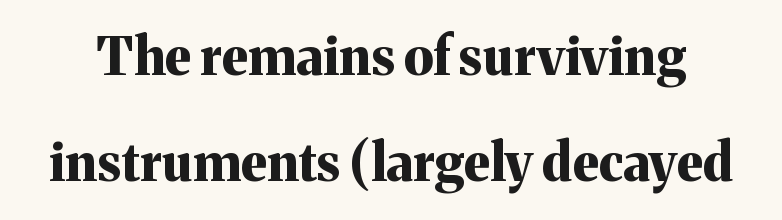
This sample trades compactness for vertical openness between lines. To sum up the face: it has serifs. Is there any slant? The stems are plumb. Note the varied advance widths — an 'i' is clearly narrower than an 'm'. Between one letter and the next there's only the usual sliver of space.
